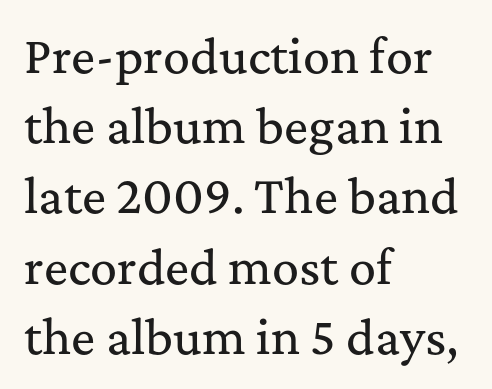
Q: Is the text italic (slanted)? A: No, it is upright.
Q: Is the typeface a serif or a sans-serif typeface? A: Serif.
Q: Is the text underlined? A: No.
Q: How is the paragraph aligned? A: Left-aligned.
Q: Is the spacing between letters normal or unusually wide? A: Normal.
Q: Is the spacing between lines tight, normal or loose? A: Normal.
Q: Width (condensed, normal, or wide)? A: Normal.
Q: Stroke contrast? A: Medium.
Q: x-height? A: Medium.
Q: Monospaced? A: No.
